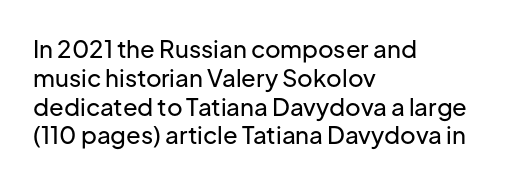
In CSS terms this would be text-align: left. The letters stand upright; this is a roman face. Underlining? Definitely not there. These lines keep a tight, regular rhythm from letter to letter.
